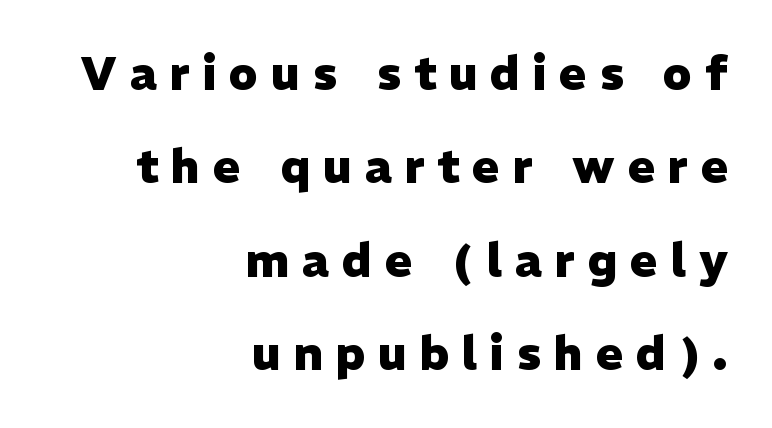
{"serif": "no", "italic": "no", "bold": "yes", "weight": "heavy", "width": "normal", "stroke_contrast": "low", "x_height": "medium", "monospaced": "no", "underline": "no", "align": "right", "line_spacing": "loose", "line_spacing_ratio": 2.03, "letter_spacing": "wide", "letter_spacing_em": 0.28, "glyph_px": 46}
